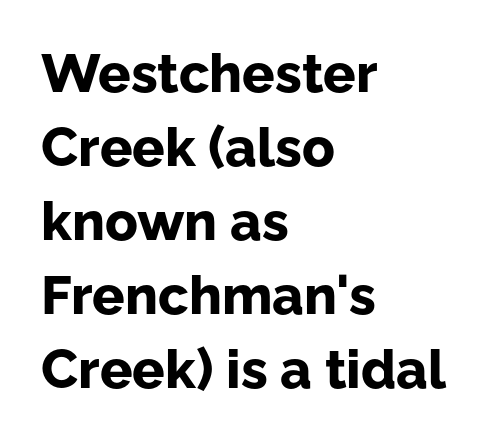
Look at the tracking — it's just the regular setting, nothing added. In CSS terms this would be text-align: left. Each letter's strokes conclude bluntly, with no projecting serifs. A normal amount of white space separates one row of letters from the next. Summary of weight: heavy, a full bold.
